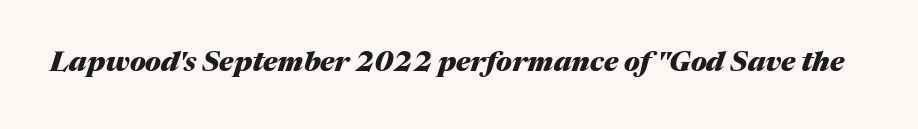
Q: Is the text bold? A: Yes.
Q: Is the text italic (slanted)? A: Yes, it leans right by about 17 degrees.
Q: Is the text underlined? A: No.
Q: Is the spacing between letters normal or unusually wide? A: Normal.
Q: Width (condensed, normal, or wide)? A: Normal.
Q: Stroke contrast? A: Medium.
Q: x-height? A: Medium.
Q: Monospaced? A: No.
